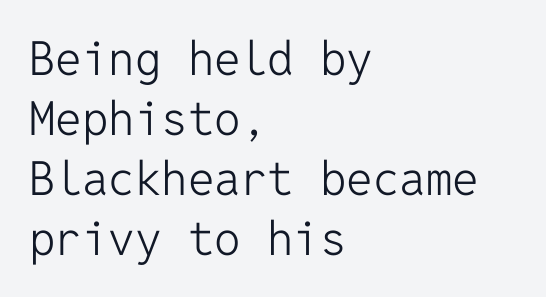
Alignment: flush left. The rendering uses typewriter-style spacing with identical character cells. The string is rendered with underlining switched off. The gaps between neighbouring characters are ordinary and unremarkable.
